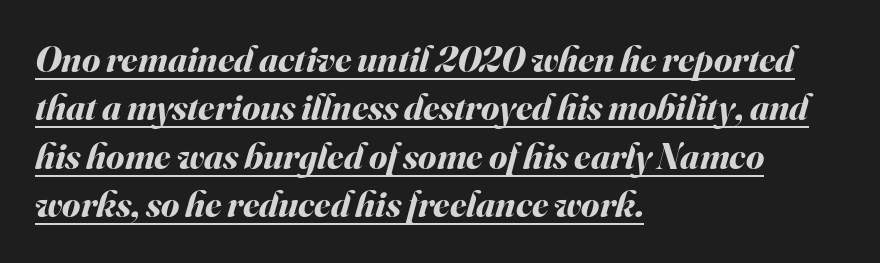
{"italic": "yes", "lean": "right", "slant_degrees": 16, "bold": "yes", "weight": "bold", "width": "normal", "stroke_contrast": "medium", "x_height": "small", "monospaced": "no", "underline": "yes", "align": "left", "line_spacing": "normal", "line_spacing_ratio": 1.31, "letter_spacing": "normal", "letter_spacing_em": 0.0, "glyph_px": 37}
